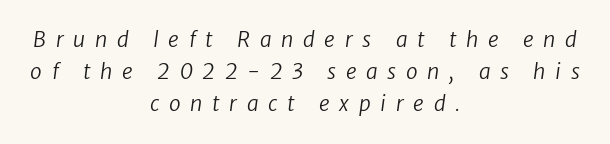
Q: Is the text bold? A: No.
Q: Is the text underlined? A: No.
Q: How is the paragraph aligned? A: Centered.
Q: Is the spacing between letters normal or unusually wide? A: Unusually wide.
Q: Is the spacing between lines tight, normal or loose? A: Normal.
